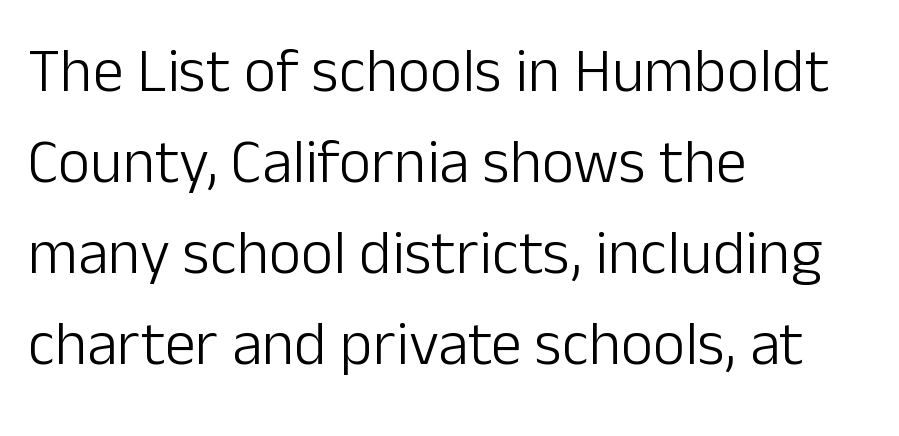
The image shows 62 px light sans-serif type, upright; set left-aligned, normal line spacing (1.47x), normal letter spacing, not underlined; low stroke contrast and a medium x-height.
